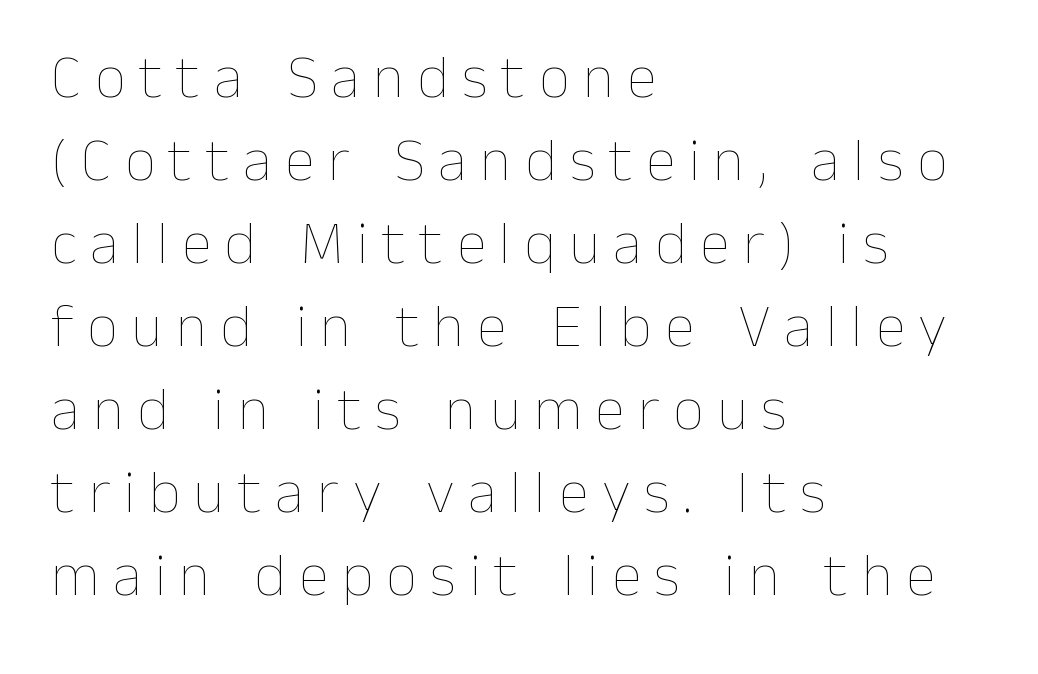
The image shows 61 px thin type, upright; set left-aligned, normal line spacing (1.36x), unusually wide letter spacing (+0.22 em), not underlined; low stroke contrast and a medium x-height.
